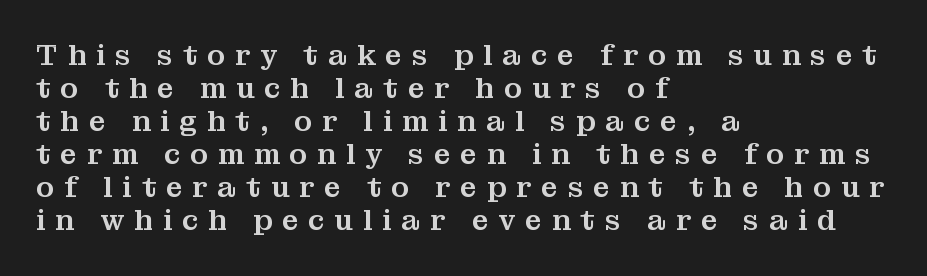
Q: Is the text italic (slanted)? A: No, it is upright.
Q: Is the typeface a serif or a sans-serif typeface? A: Serif.
Q: Is the text underlined? A: No.
Q: How is the paragraph aligned? A: Left-aligned.
Q: Is the spacing between letters normal or unusually wide? A: Unusually wide.
Q: Is the spacing between lines tight, normal or loose? A: Tight.
Q: Width (condensed, normal, or wide)? A: Normal.
Q: Stroke contrast? A: Medium.
Q: x-height? A: Medium.
Q: Monospaced? A: No.
